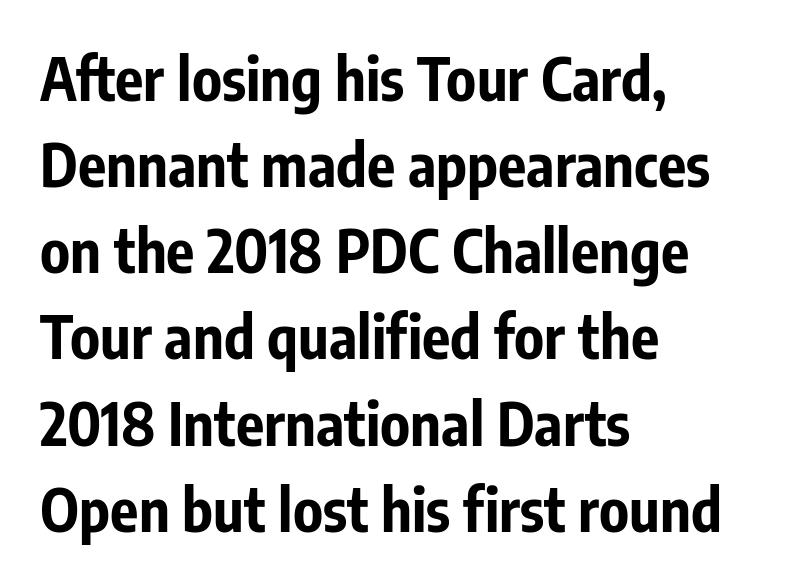
{"serif": "no", "italic": "no", "bold": "yes", "weight": "bold", "width": "condensed", "stroke_contrast": "low", "x_height": "medium", "monospaced": "no", "underline": "no", "align": "left", "line_spacing": "normal", "line_spacing_ratio": 1.46, "letter_spacing": "normal", "letter_spacing_em": 0.0, "glyph_px": 59}
